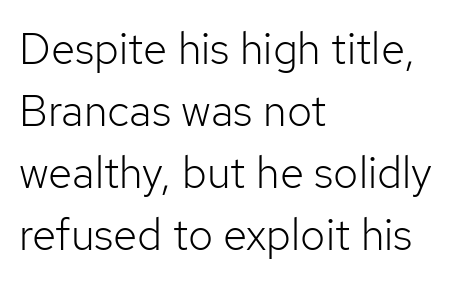
The image shows 44 px light sans-serif type, upright; set left-aligned, normal line spacing (1.41x), normal letter spacing, not underlined; low stroke contrast and a medium x-height.
